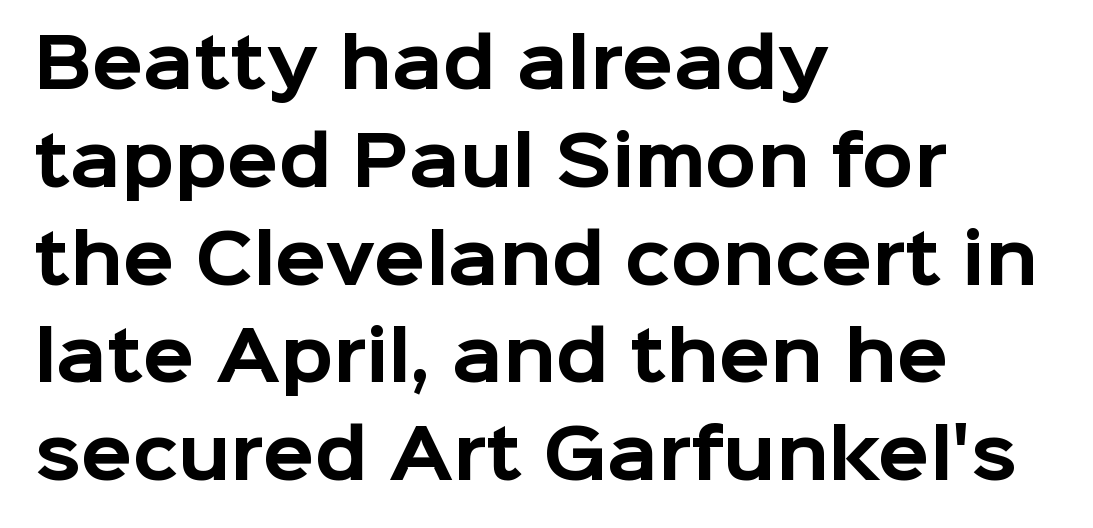
Q: Is the text bold? A: Yes.
Q: Is the text italic (slanted)? A: No, it is upright.
Q: Is the typeface a serif or a sans-serif typeface? A: Sans-serif.
Q: Is the text underlined? A: No.
Q: How is the paragraph aligned? A: Left-aligned.
Q: Is the spacing between letters normal or unusually wide? A: Normal.
Q: Is the spacing between lines tight, normal or loose? A: Normal.
Q: Width (condensed, normal, or wide)? A: Normal.
Q: Stroke contrast? A: Low.
Q: x-height? A: Medium.
Q: Monospaced? A: No.
